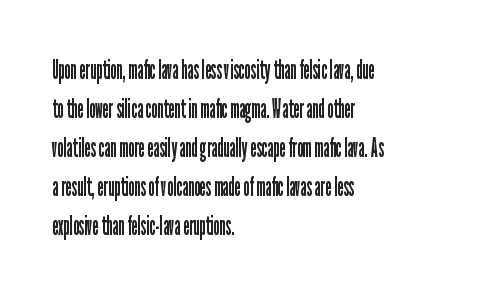
{"italic": "no", "bold": "no", "underline": "no", "align": "left", "line_spacing": "normal", "line_spacing_ratio": 1.44, "letter_spacing": "normal", "letter_spacing_em": 0.0, "glyph_px": 27}
